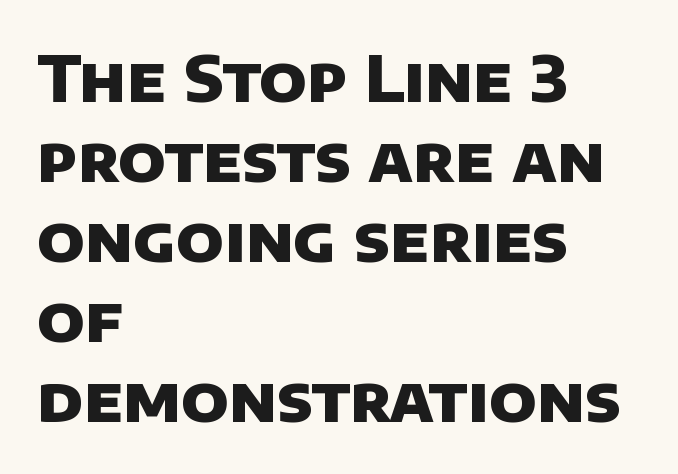
{"serif": "no", "bold": "yes", "weight": "heavy", "width": "normal", "stroke_contrast": "low", "x_height": "large", "monospaced": "no", "underline": "no", "align": "left", "line_spacing": "normal", "line_spacing_ratio": 1.27, "letter_spacing": "normal", "letter_spacing_em": 0.0, "glyph_px": 63}
